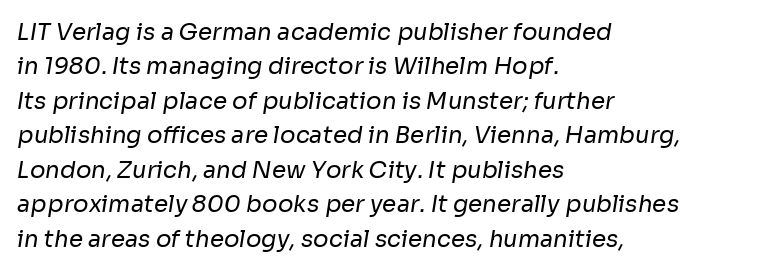
On a weight scale, this lands at 450 or below. Tracking here is standard; glyphs follow each other at the usual distance. Anything drawn beneath the words? Only blank space. Notice how the passage keeps a crisp vertical edge on the left only. The line-height multiplier appears to be the usual default.
